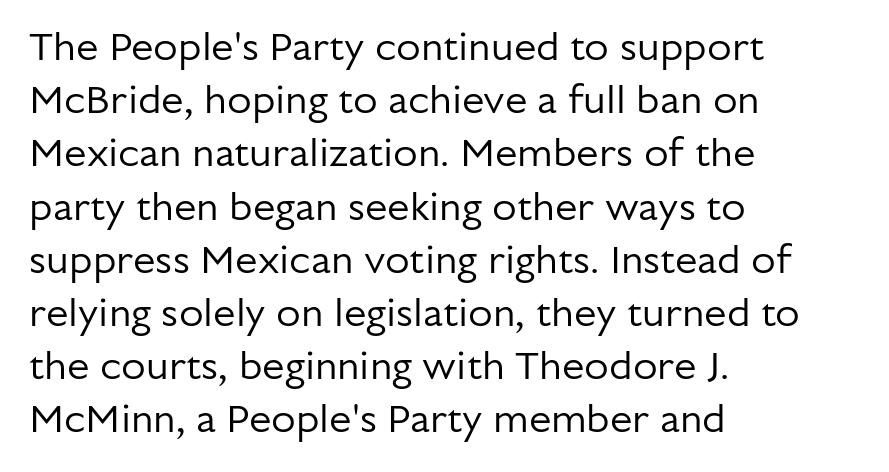
The image shows 40 px regular-weight sans-serif type, upright; set left-aligned, normal line spacing (1.33x), normal letter spacing, not underlined; low stroke contrast and a medium x-height.
